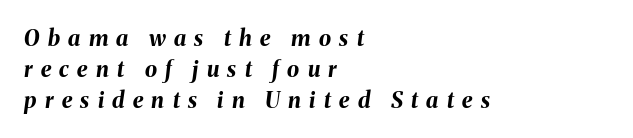
{"italic": "yes", "lean": "right", "slant_degrees": 8, "bold": "yes", "underline": "no", "align": "left", "line_spacing": "normal", "line_spacing_ratio": 1.4, "letter_spacing": "wide", "letter_spacing_em": 0.38, "glyph_px": 22}
